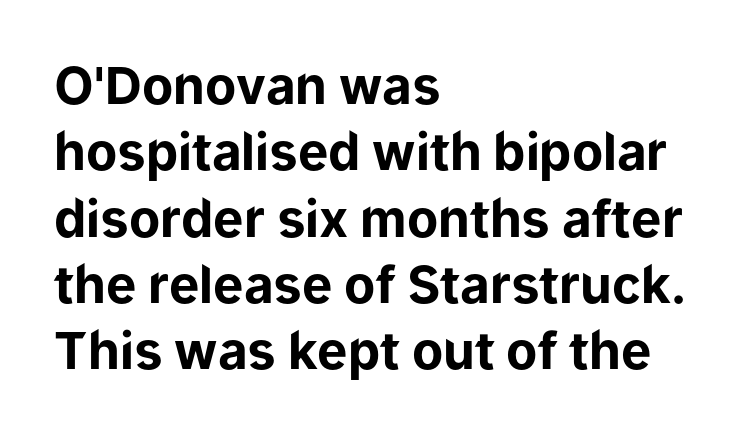
Q: Is the text bold? A: Yes.
Q: Is the text italic (slanted)? A: No, it is upright.
Q: Is the typeface a serif or a sans-serif typeface? A: Sans-serif.
Q: Is the text underlined? A: No.
Q: How is the paragraph aligned? A: Left-aligned.
Q: Is the spacing between letters normal or unusually wide? A: Normal.
Q: Is the spacing between lines tight, normal or loose? A: Normal.
Q: Width (condensed, normal, or wide)? A: Normal.
Q: Stroke contrast? A: Low.
Q: x-height? A: Medium.
Q: Monospaced? A: No.
